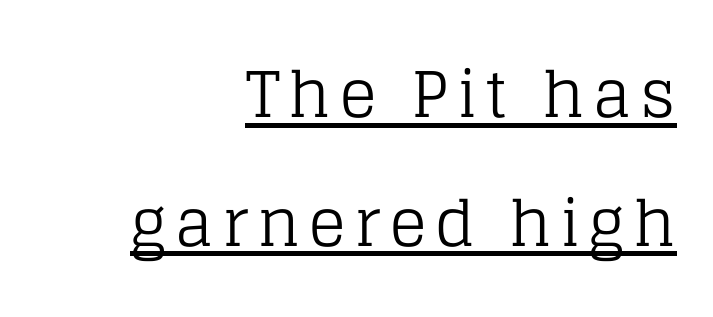
Q: Is the text bold? A: No.
Q: Is the text italic (slanted)? A: No, it is upright.
Q: Is the typeface a serif or a sans-serif typeface? A: Serif.
Q: Is the text underlined? A: Yes.
Q: How is the paragraph aligned? A: Right-aligned.
Q: Is the spacing between lines tight, normal or loose? A: Loose.
Q: Width (condensed, normal, or wide)? A: Normal.
Q: Stroke contrast? A: Low.
Q: x-height? A: Large.
Q: Monospaced? A: No.
